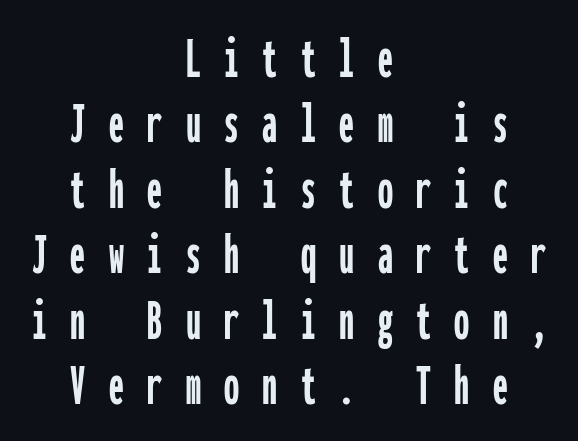
{"serif": "no", "italic": "no", "width": "condensed", "stroke_contrast": "low", "x_height": "medium", "monospaced": "yes", "underline": "no", "align": "center", "line_spacing": "tight", "line_spacing_ratio": 1.09, "letter_spacing": "wide", "letter_spacing_em": 0.39, "glyph_px": 60}
